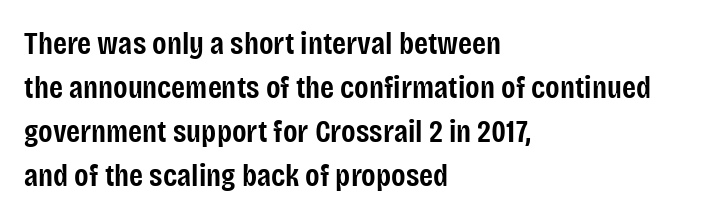
The image shows 32 px semibold, condensed sans-serif type, upright; set left-aligned, normal line spacing (1.37x), normal letter spacing, not underlined; low stroke contrast and a large x-height.
